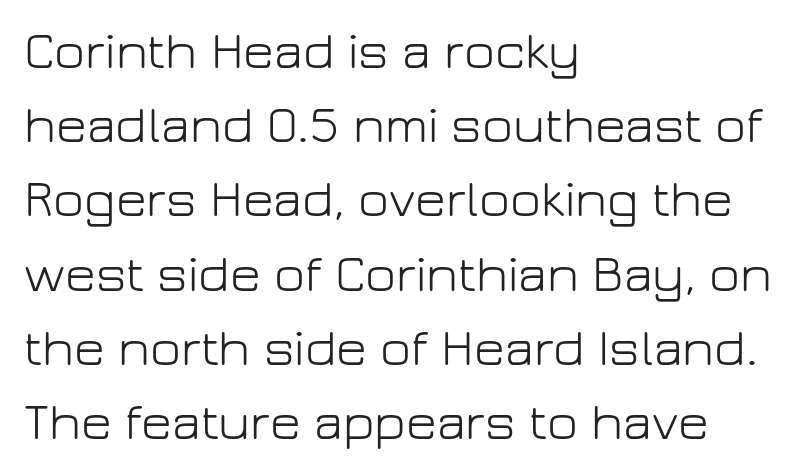
Q: Is the text bold? A: No.
Q: Is the text italic (slanted)? A: No, it is upright.
Q: Is the typeface a serif or a sans-serif typeface? A: Sans-serif.
Q: Is the text underlined? A: No.
Q: How is the paragraph aligned? A: Left-aligned.
Q: Is the spacing between letters normal or unusually wide? A: Normal.
Q: Is the spacing between lines tight, normal or loose? A: Normal.
Q: Width (condensed, normal, or wide)? A: Normal.
Q: Stroke contrast? A: Low.
Q: x-height? A: Medium.
Q: Monospaced? A: No.
